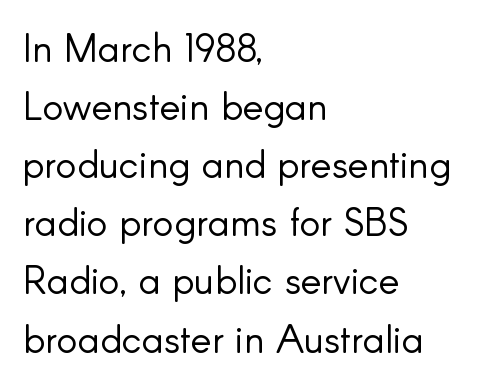
The leading is moderate, giving the passage an even texture. Upright lettering throughout. Glance below the letters and you will spot only blank space. Regarding serifs, this sample does without them.
